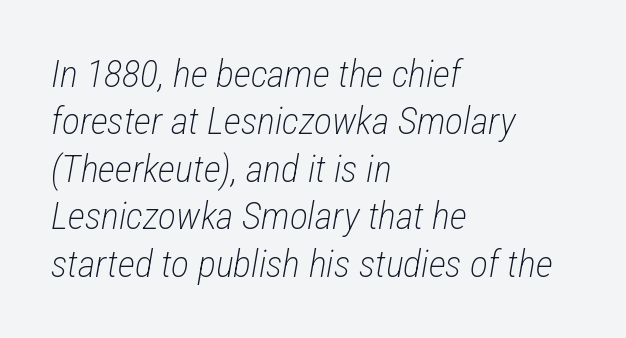
Q: Is the text bold? A: No.
Q: Is the text italic (slanted)? A: Yes, it leans right by about 12 degrees.
Q: Is the text underlined? A: No.
Q: How is the paragraph aligned? A: Left-aligned.
Q: Is the spacing between letters normal or unusually wide? A: Normal.
Q: Is the spacing between lines tight, normal or loose? A: Normal.
Q: Width (condensed, normal, or wide)? A: Condensed.
Q: Stroke contrast? A: Low.
Q: x-height? A: Medium.
Q: Monospaced? A: No.
